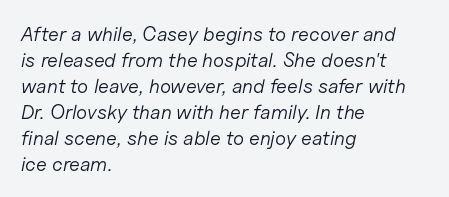
Q: Is the text bold? A: No.
Q: Is the text italic (slanted)? A: Yes, it leans right by about 11 degrees.
Q: Is the text underlined? A: No.
Q: How is the paragraph aligned? A: Left-aligned.
Q: Is the spacing between letters normal or unusually wide? A: Normal.
Q: Is the spacing between lines tight, normal or loose? A: Normal.
